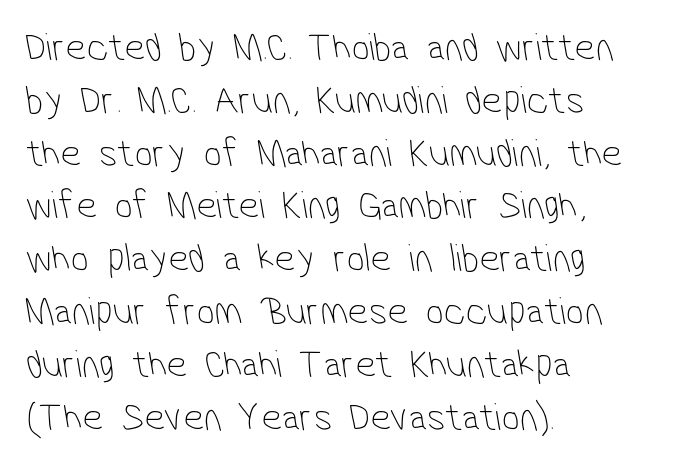
The image shows 40 px thin, condensed sans-serif type; set left-aligned, normal line spacing (1.32x), normal letter spacing, not underlined; low stroke contrast and a medium x-height.
